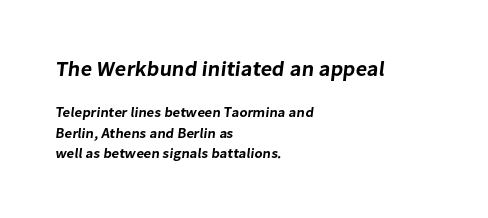
The specimen omits any rule beneath the text block's lines. The designer gave the opening block more size than the closing block. Which margin do the lines hug? The left one — the right edge is uneven. The gaps between neighbouring characters are ordinary and unremarkable. The line-height multiplier appears to be the usual default.
